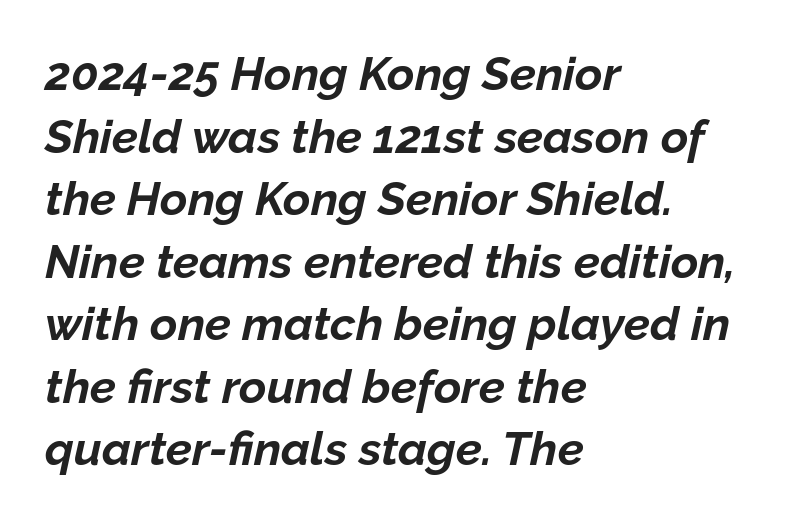
In terms of weight, the rendering is a true, heavy bold. Is there much room between lines? A standard amount, neither cramped nor airy. Compared with a centered layout, this one pins lines to the left instead. Do the characters align in a grid? No, the font is proportional. There's an unmistakable incline to the writing here.
